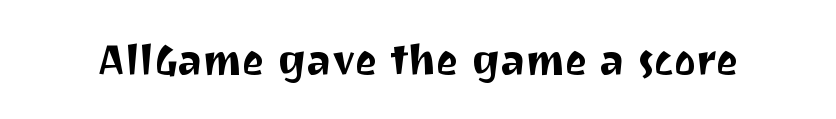
The image shows 42 px sans-serif type, upright; set normal letter spacing, not underlined; medium stroke contrast and a medium x-height.
